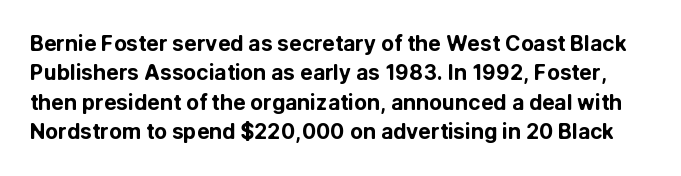
{"italic": "no", "bold": "yes", "underline": "no", "line_spacing": "normal", "line_spacing_ratio": 1.4, "letter_spacing": "normal", "letter_spacing_em": 0.0, "glyph_px": 21}
